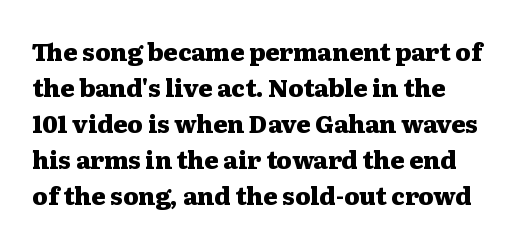
The image shows 24 px bold type, upright; set normal line spacing (1.5x), normal letter spacing, not underlined.
